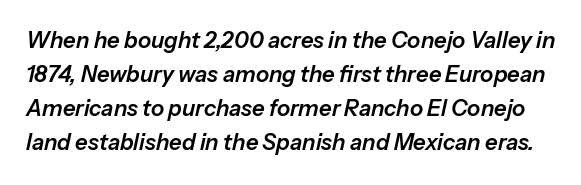
Q: Is the text italic (slanted)? A: Yes, it leans right by about 13 degrees.
Q: Is the text underlined? A: No.
Q: Is the spacing between letters normal or unusually wide? A: Normal.
Q: Is the spacing between lines tight, normal or loose? A: Normal.
